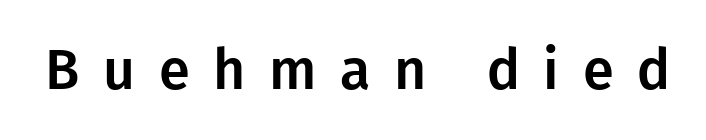
Q: Is the text italic (slanted)? A: No, it is upright.
Q: Is the typeface a serif or a sans-serif typeface? A: Sans-serif.
Q: Is the text underlined? A: No.
Q: Is the spacing between letters normal or unusually wide? A: Unusually wide.
Q: Width (condensed, normal, or wide)? A: Normal.
Q: Stroke contrast? A: Low.
Q: x-height? A: Medium.
Q: Monospaced? A: No.
